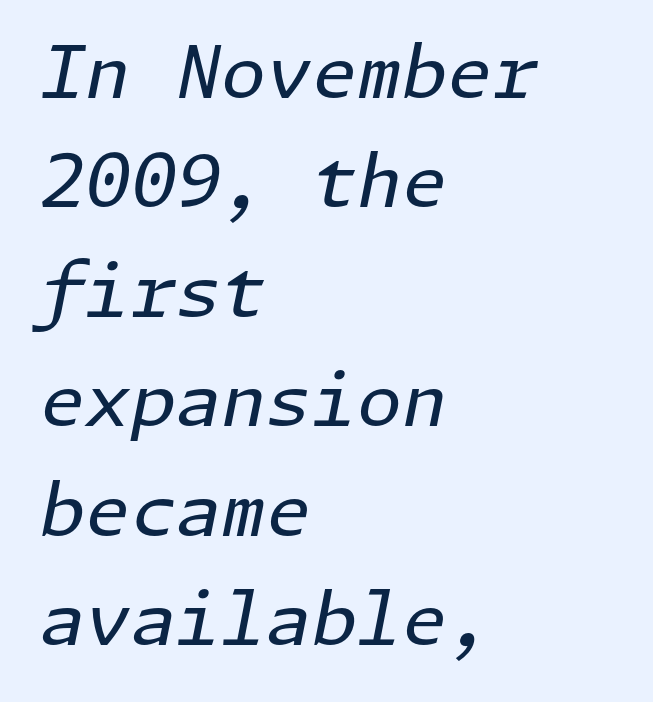
The image shows 73 px regular-weight type, italic (leaning right); set left-aligned, normal line spacing (1.5x), normal letter spacing, not underlined; low stroke contrast and a medium x-height.
